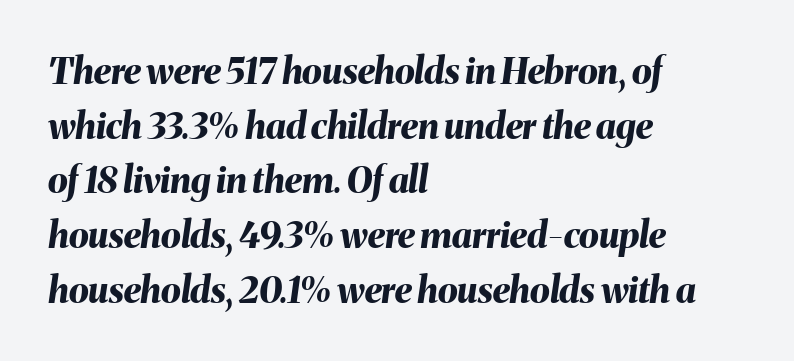
The image shows 36 px bold type, italic (leaning right); set left-aligned, normal line spacing (1.52x), normal letter spacing, not underlined; medium stroke contrast and a medium x-height.
